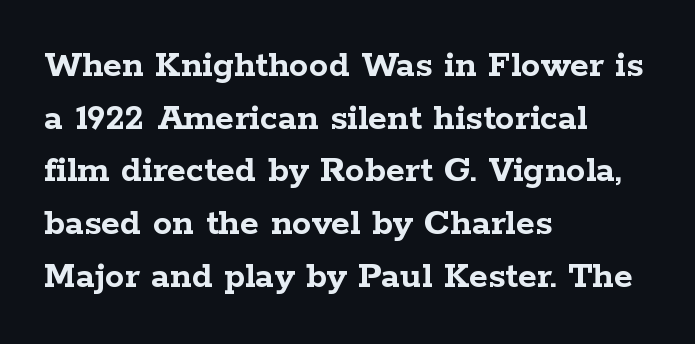
Look at the tracking — it's just the regular setting, nothing added. In CSS terms this would be text-align: left. Character widths vary here, with narrow letters taking less room than wide ones. The glyphs are unaccompanied by any horizontal stroke below them.
